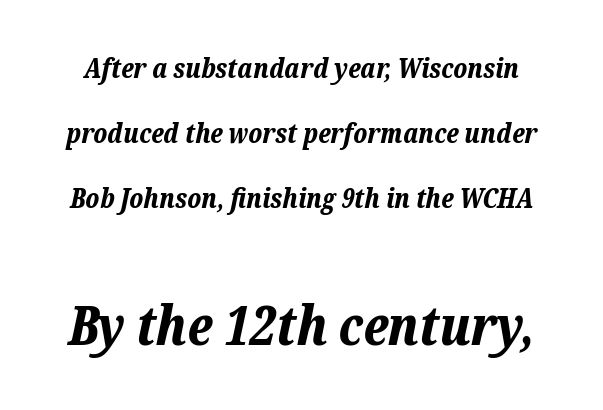
{"italic": "yes", "lean": "right", "slant_degrees": 12, "bold": "yes", "weight": "bold", "width": "normal", "stroke_contrast": "low", "x_height": "medium", "monospaced": "no", "underline": "no", "line_spacing": "loose", "line_spacing_ratio": 2.4, "letter_spacing": "normal", "letter_spacing_em": 0.0, "larger_block": "second", "size_ratio": 2.0, "glyph_px": 54}
